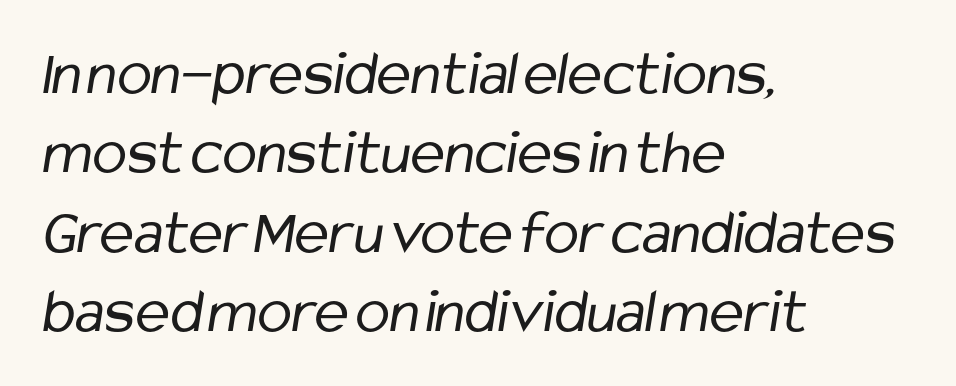
These lines are composed in type without serifs. Stroke thickness stays within the range of a standard reading face or lighter. The passage shown is typed in a proportional face where columns would drift. This sample uses plain, unmodified letter spacing. Visually the block forms a straight wall on the left and a jagged coastline on the right. Lines of text with bare space underneath.
